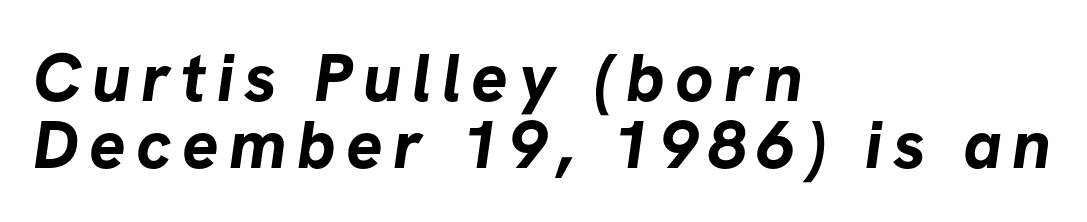
The image shows 68 px bold sans-serif type; set left-aligned, tight line spacing (0.98x), not underlined; low stroke contrast and a medium x-height.
